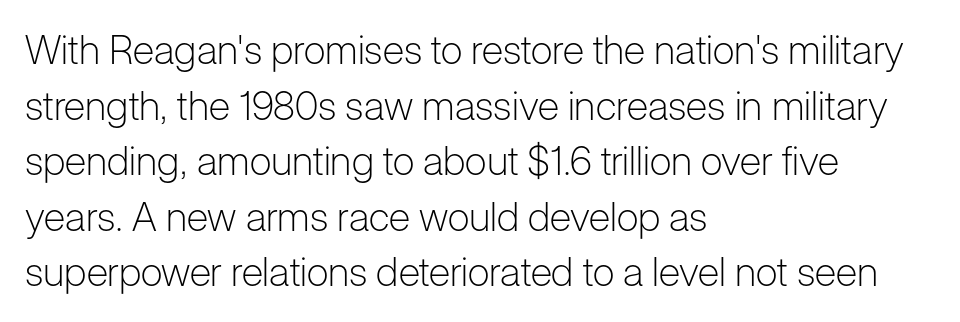
Q: Is the text bold? A: No.
Q: Is the text italic (slanted)? A: No, it is upright.
Q: Is the typeface a serif or a sans-serif typeface? A: Sans-serif.
Q: Is the text underlined? A: No.
Q: How is the paragraph aligned? A: Left-aligned.
Q: Is the spacing between letters normal or unusually wide? A: Normal.
Q: Is the spacing between lines tight, normal or loose? A: Normal.
Q: Width (condensed, normal, or wide)? A: Normal.
Q: Stroke contrast? A: Low.
Q: x-height? A: Medium.
Q: Monospaced? A: No.
